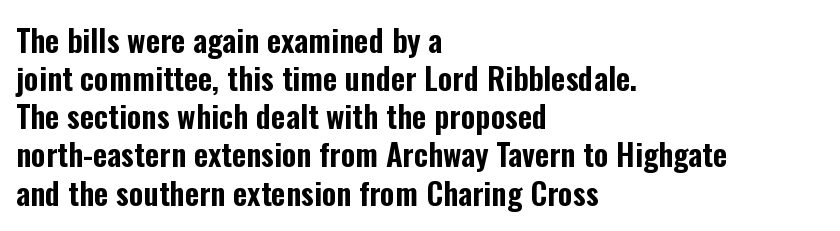
Q: Is the text italic (slanted)? A: No, it is upright.
Q: Is the typeface a serif or a sans-serif typeface? A: Sans-serif.
Q: Is the text underlined? A: No.
Q: How is the paragraph aligned? A: Left-aligned.
Q: Is the spacing between letters normal or unusually wide? A: Normal.
Q: Width (condensed, normal, or wide)? A: Condensed.
Q: Stroke contrast? A: Low.
Q: x-height? A: Medium.
Q: Monospaced? A: No.
